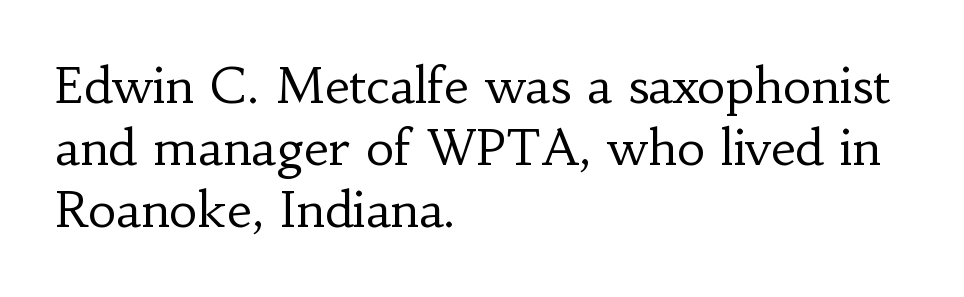
Q: Is the text bold? A: No.
Q: Is the text italic (slanted)? A: No, it is upright.
Q: Is the typeface a serif or a sans-serif typeface? A: Serif.
Q: Is the text underlined? A: No.
Q: How is the paragraph aligned? A: Left-aligned.
Q: Is the spacing between letters normal or unusually wide? A: Normal.
Q: Is the spacing between lines tight, normal or loose? A: Normal.
Q: Width (condensed, normal, or wide)? A: Normal.
Q: Stroke contrast? A: Low.
Q: x-height? A: Small.
Q: Monospaced? A: No.
